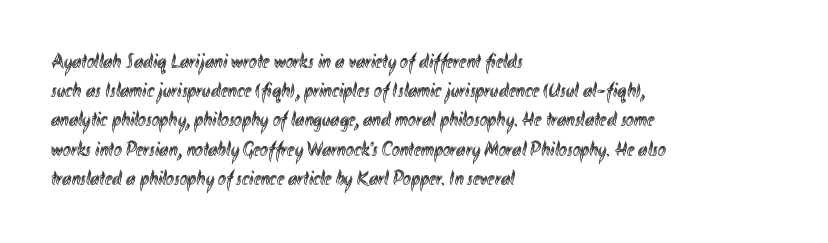
{"underline": "no", "align": "left", "line_spacing": "normal", "line_spacing_ratio": 1.39, "letter_spacing": "normal", "letter_spacing_em": 0.0, "glyph_px": 21}
